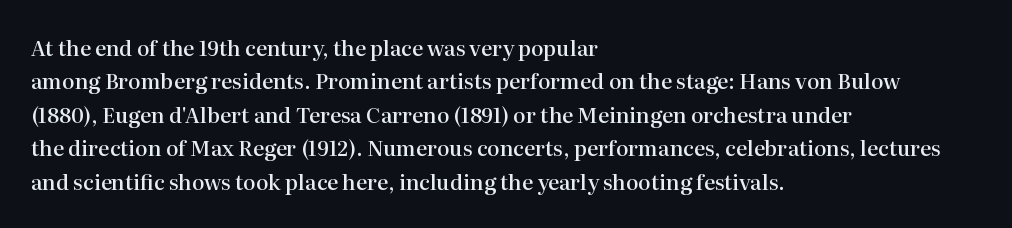
{"italic": "no", "bold": "semi", "underline": "no", "align": "left", "line_spacing": "normal", "line_spacing_ratio": 1.59, "letter_spacing": "normal", "letter_spacing_em": 0.0, "glyph_px": 21}
